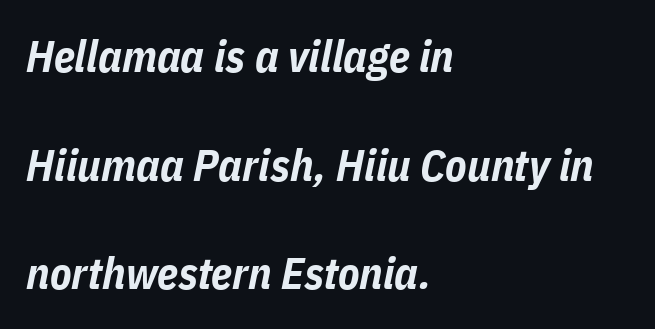
Q: Is the text bold? A: Yes.
Q: Is the text italic (slanted)? A: Yes, it leans right by about 11 degrees.
Q: Is the text underlined? A: No.
Q: How is the paragraph aligned? A: Left-aligned.
Q: Is the spacing between letters normal or unusually wide? A: Normal.
Q: Is the spacing between lines tight, normal or loose? A: Loose.
Q: Width (condensed, normal, or wide)? A: Condensed.
Q: Stroke contrast? A: Low.
Q: x-height? A: Medium.
Q: Monospaced? A: No.
